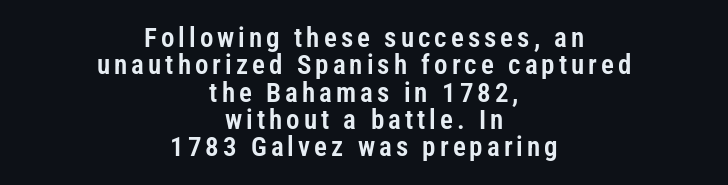
{"italic": "no", "underline": "no", "align": "center", "line_spacing": "tight", "line_spacing_ratio": 1.01, "glyph_px": 27}
